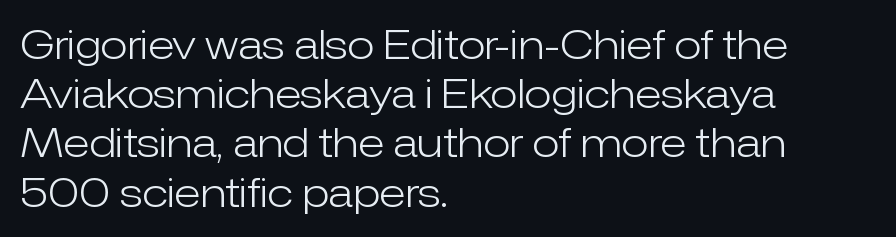
{"serif": "no", "italic": "no", "bold": "no", "weight": "light", "width": "normal", "stroke_contrast": "low", "x_height": "medium", "monospaced": "no", "underline": "no", "align": "left", "line_spacing_ratio": 1.23, "letter_spacing": "normal", "letter_spacing_em": 0.0, "glyph_px": 40}
